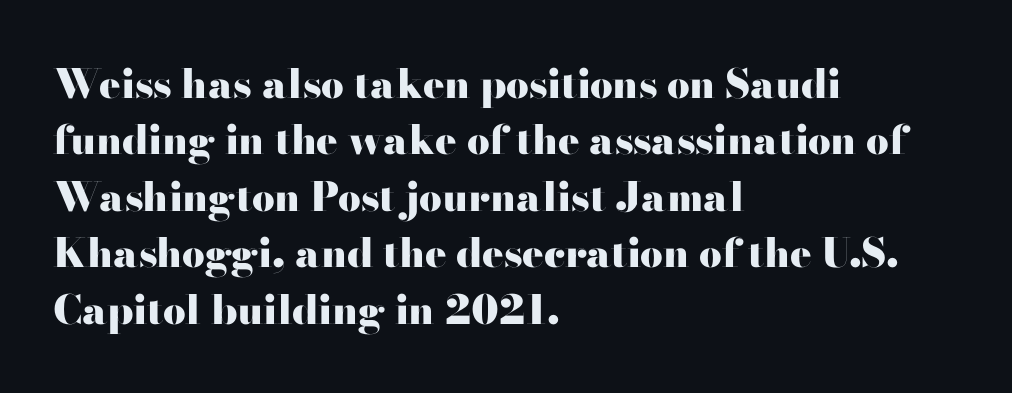
{"serif": "yes", "italic": "no", "bold": "yes", "weight": "heavy", "width": "wide", "stroke_contrast": "high", "x_height": "small", "monospaced": "no", "underline": "no", "align": "left", "line_spacing": "normal", "line_spacing_ratio": 1.41, "letter_spacing": "normal", "letter_spacing_em": 0.0, "glyph_px": 40}
